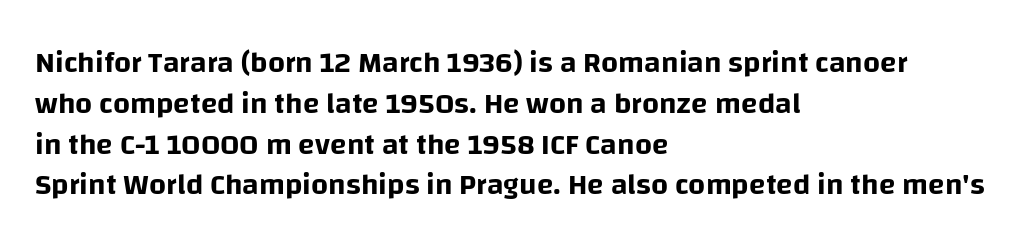
Regarding leading, the lines here are spaced in the standard way. Here the glyphs are tracked normally, forming tight word shapes. The letters stand straight up with perfectly vertical stems. Note the varied advance widths — an 'i' is clearly narrower than an 'm'. The string is rendered with underlining switched off.
